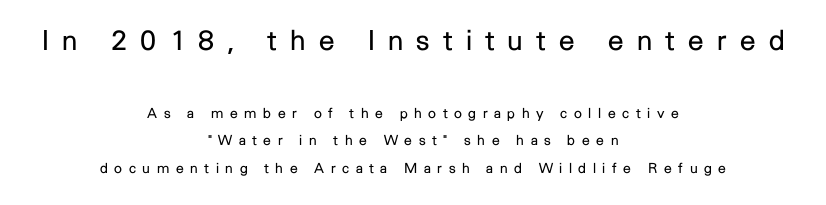
The image shows 28 px regular-weight sans-serif type, upright; set centered, loose line spacing (1.97x), unusually wide letter spacing (+0.47 em), not underlined; the first (top) block is 2.0x larger; low stroke contrast and a medium x-height.
